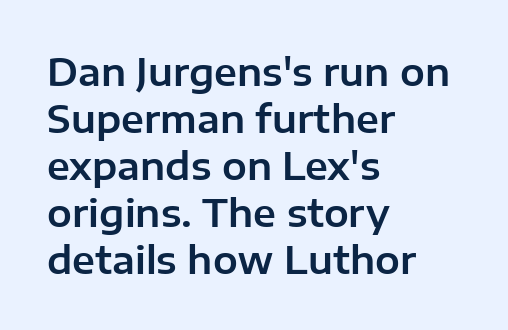
Q: Is the text italic (slanted)? A: No, it is upright.
Q: Is the typeface a serif or a sans-serif typeface? A: Sans-serif.
Q: Is the text underlined? A: No.
Q: How is the paragraph aligned? A: Left-aligned.
Q: Is the spacing between letters normal or unusually wide? A: Normal.
Q: Is the spacing between lines tight, normal or loose? A: Normal.
Q: Width (condensed, normal, or wide)? A: Normal.
Q: Stroke contrast? A: Low.
Q: x-height? A: Medium.
Q: Monospaced? A: No.
